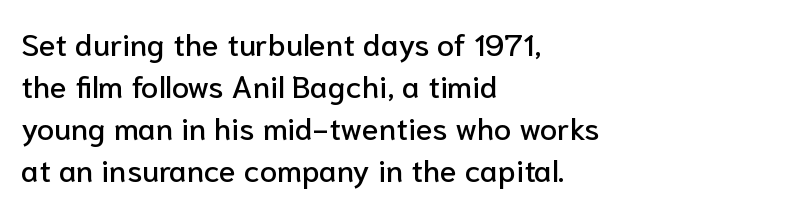
The image shows 31 px sans-serif type, upright; set left-aligned, normal line spacing (1.35x), normal letter spacing, not underlined; low stroke contrast and a medium x-height.
